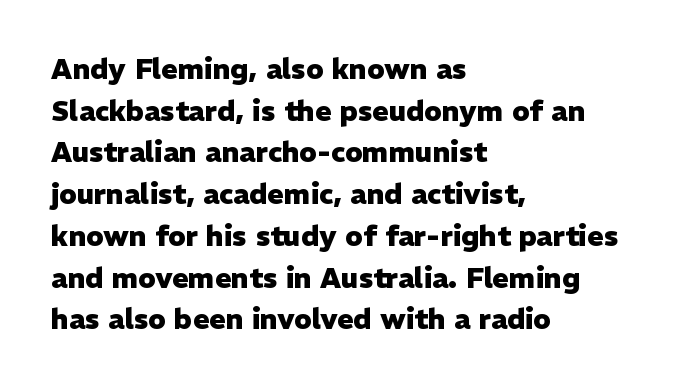
{"serif": "no", "italic": "no", "bold": "yes", "weight": "heavy", "width": "normal", "stroke_contrast": "low", "x_height": "medium", "monospaced": "no", "underline": "no", "align": "left", "line_spacing": "normal", "line_spacing_ratio": 1.49, "letter_spacing": "normal", "letter_spacing_em": 0.0, "glyph_px": 28}
